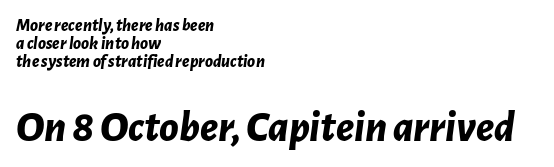
The image shows 44 px bold type, italic (leaning right); set left-aligned, tight line spacing (1.0x), normal letter spacing, not underlined; the second (bottom) block is 2.44x larger; low stroke contrast and a medium x-height.
